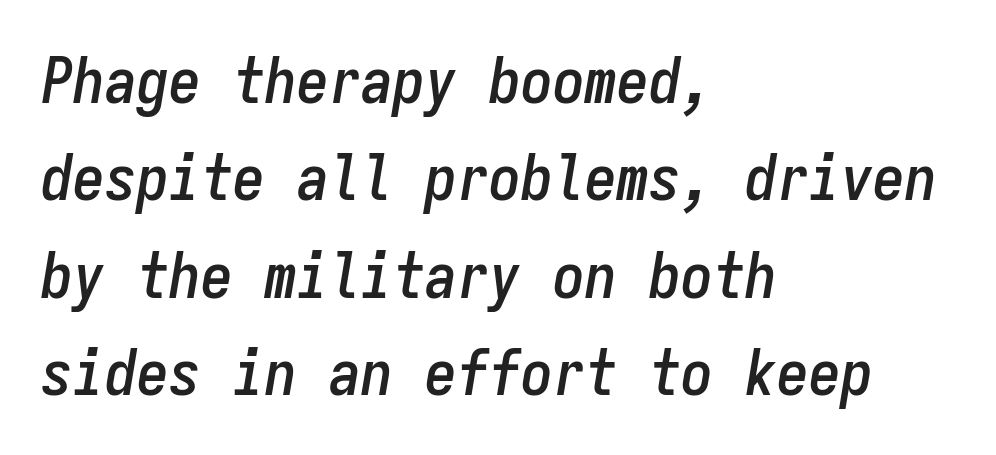
{"italic": "yes", "lean": "right", "slant_degrees": 9, "width": "condensed", "stroke_contrast": "low", "x_height": "medium", "monospaced": "yes", "underline": "no", "align": "left", "line_spacing": "normal", "line_spacing_ratio": 1.52, "letter_spacing": "normal", "letter_spacing_em": 0.0, "glyph_px": 64}
